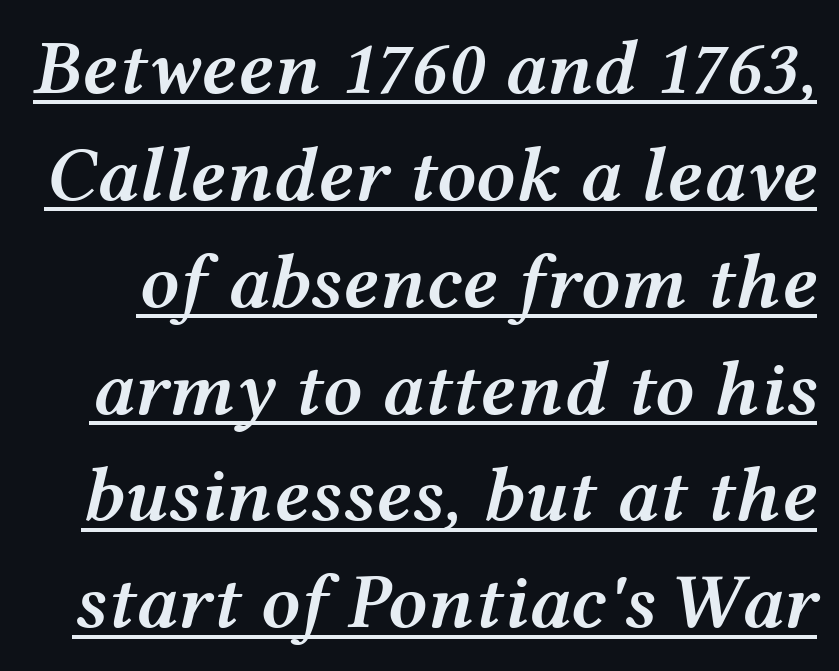
The strokes are fattened partway — semibold, not bold. You could not count columns in this text — the font is proportionally spaced. Glyph-to-glyph distance matches everyday printed text. One glance says typical: line gaps are just what's usual.
